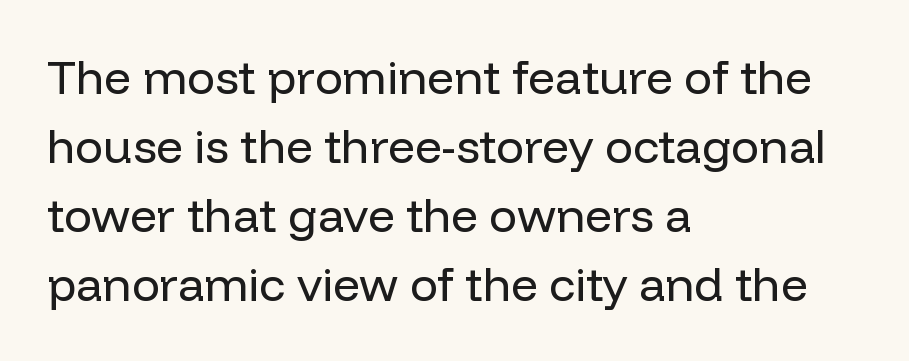
Leading: standard. Examine the stroke ends and you'll find no serifs. Spacing verdict: proportional, widths tailored to each character. Vertical strokes here are truly vertical. The lines are quadded left.
